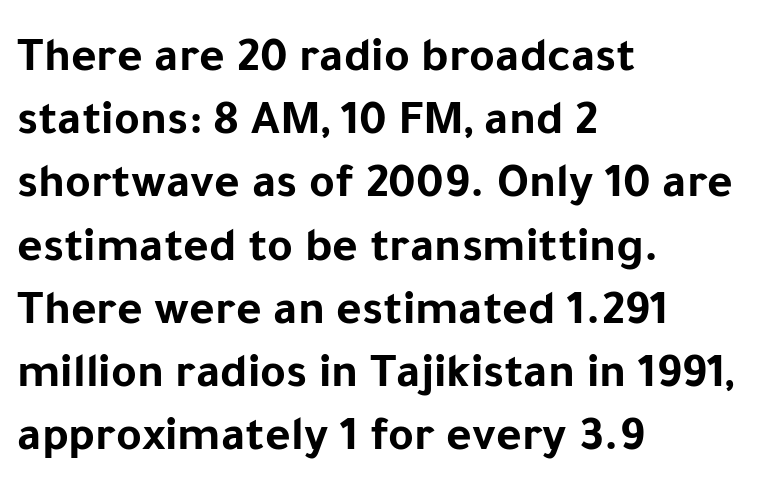
The image shows 49 px bold sans-serif type, upright; set left-aligned, normal line spacing (1.29x), normal letter spacing, not underlined; low stroke contrast and a medium x-height.
